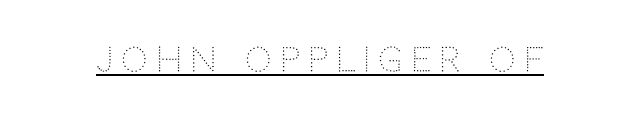
The rendering uses natural spacing where letterforms have individual widths. These glyphs show unthickened strokes, regular width or finer. Inter-character spacing is expanded well beyond the font's built-in metrics. Every character sits straight up, as roman type does. Typographically, this falls in the sans-serif category. Underlined type.
